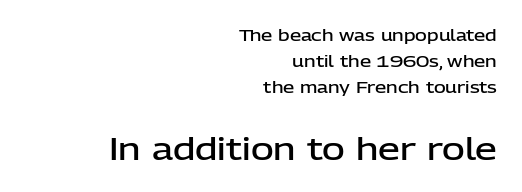
{"serif": "no", "italic": "no", "bold": "semi", "weight": "semibold", "width": "normal", "stroke_contrast": "low", "x_height": "medium", "monospaced": "no", "underline": "no", "align": "right", "line_spacing": "normal", "line_spacing_ratio": 1.64, "letter_spacing": "normal", "letter_spacing_em": 0.0, "larger_block": "second", "size_ratio": 1.94, "glyph_px": 31}
